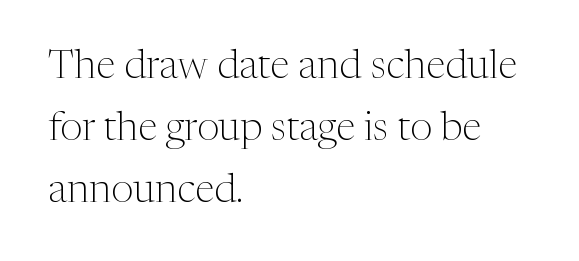
Compared with typical body copy, the letter spacing here is the same. Unbolded letterforms with no extra heft. Typeset ragged right — the left edge is the straight one. Honestly, the row spacing looks completely unremarkable. Descenders are the only things crossing below the line. This sample uses an upright cut, with every glyph sitting square on the baseline.
